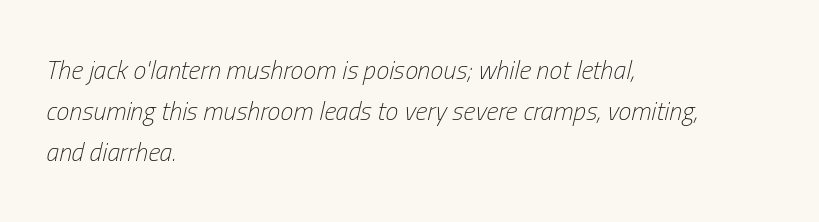
The image shows 26 px text type, italic (leaning right); set left-aligned, normal line spacing (1.58x), normal letter spacing, not underlined.
